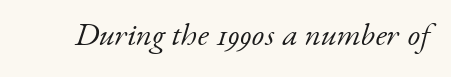
{"serif": "yes", "italic": "yes", "lean": "right", "slant_degrees": 17, "bold": "no", "weight": "light", "width": "normal", "stroke_contrast": "low", "x_height": "small", "monospaced": "no", "underline": "no", "letter_spacing": "normal", "letter_spacing_em": 0.0, "glyph_px": 32}
